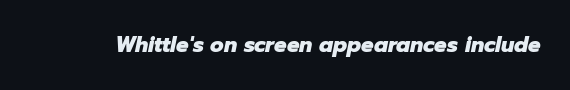
The image shows 21 px bold type, italic (leaning right); set normal letter spacing, not underlined.
